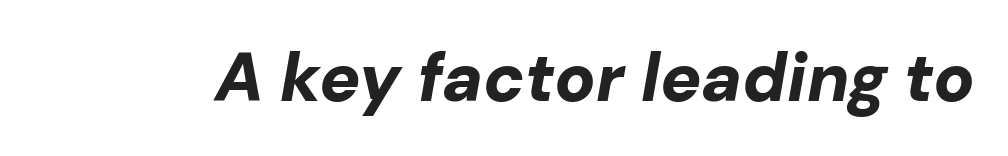
{"italic": "yes", "lean": "right", "slant_degrees": 10, "bold": "yes", "weight": "bold", "width": "normal", "stroke_contrast": "low", "x_height": "medium", "monospaced": "no", "underline": "no", "letter_spacing": "normal", "letter_spacing_em": 0.0, "glyph_px": 68}
